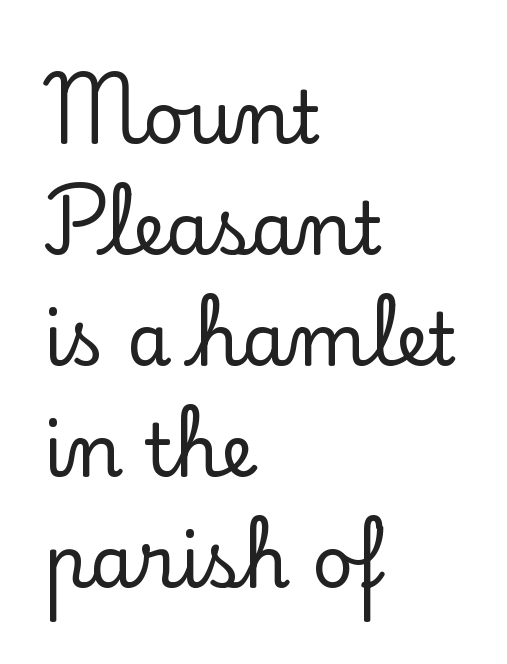
{"serif": "yes", "italic": "no", "width": "normal", "stroke_contrast": "low", "x_height": "small", "monospaced": "no", "underline": "no", "align": "left", "line_spacing": "normal", "line_spacing_ratio": 1.54, "letter_spacing": "normal", "letter_spacing_em": 0.0, "glyph_px": 72}
